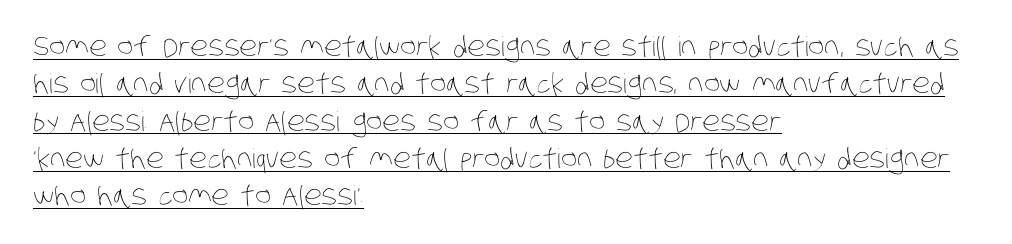
Q: Is the text bold? A: No.
Q: Is the text underlined? A: Yes.
Q: How is the paragraph aligned? A: Left-aligned.
Q: Is the spacing between letters normal or unusually wide? A: Normal.
Q: Is the spacing between lines tight, normal or loose? A: Normal.
